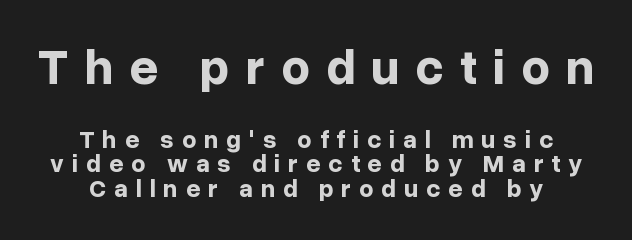
Q: Is the text bold? A: Yes.
Q: Is the text italic (slanted)? A: No, it is upright.
Q: Is the typeface a serif or a sans-serif typeface? A: Sans-serif.
Q: Is the text underlined? A: No.
Q: How is the paragraph aligned? A: Centered.
Q: Is the spacing between letters normal or unusually wide? A: Unusually wide.
Q: Is the spacing between lines tight, normal or loose? A: Tight.
Q: Which block of text is set in a larger size, the first (top) or the second (bottom)? A: The first (top) one.
Q: Width (condensed, normal, or wide)? A: Normal.
Q: Stroke contrast? A: Low.
Q: x-height? A: Medium.
Q: Monospaced? A: No.
